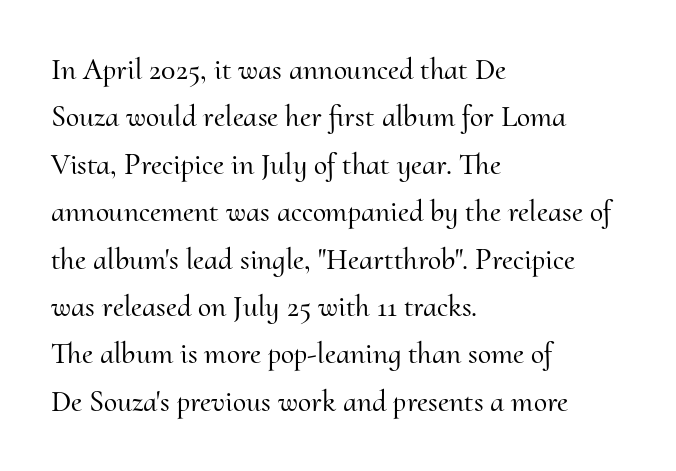
The ragged edge is on the right, which tells us the setting is flush left. Nobody drew a line under any word here. Think of a printed novel: that variable character pitch is what you see here. Regarding serifs, this sample has them. Evenly set lines give the paragraph a standard silhouette. Tall strokes in this sample are plumb rather than angled.
